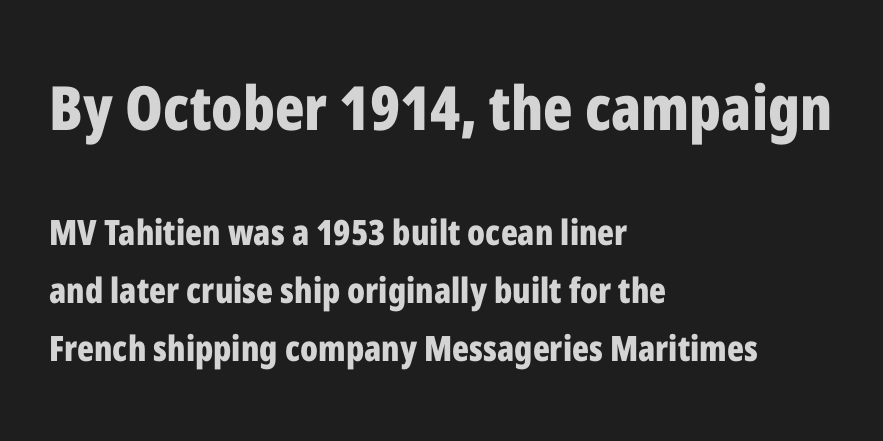
{"serif": "no", "italic": "no", "bold": "yes", "weight": "bold", "width": "condensed", "stroke_contrast": "low", "x_height": "medium", "monospaced": "no", "underline": "no", "align": "left", "line_spacing": "normal", "line_spacing_ratio": 1.65, "letter_spacing": "normal", "letter_spacing_em": 0.0, "larger_block": "first", "size_ratio": 1.74, "glyph_px": 61}
